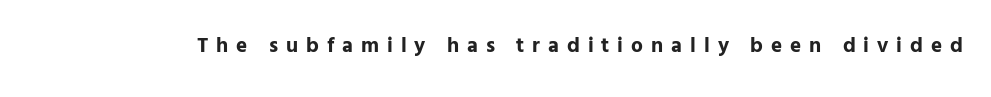
The image shows 21 px bold type, upright; set unusually wide letter spacing (+0.38 em), not underlined.
